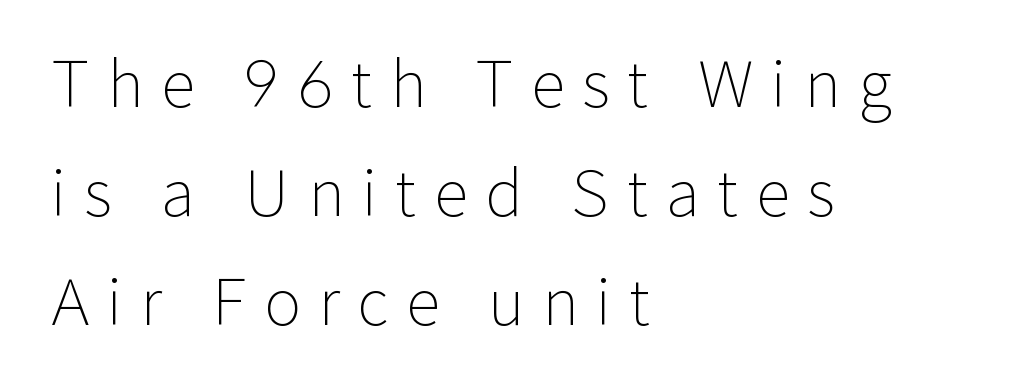
Q: Is the text bold? A: No.
Q: Is the text italic (slanted)? A: No, it is upright.
Q: Is the typeface a serif or a sans-serif typeface? A: Sans-serif.
Q: Is the text underlined? A: No.
Q: How is the paragraph aligned? A: Left-aligned.
Q: Is the spacing between letters normal or unusually wide? A: Unusually wide.
Q: Width (condensed, normal, or wide)? A: Normal.
Q: Stroke contrast? A: Low.
Q: x-height? A: Medium.
Q: Monospaced? A: No.
